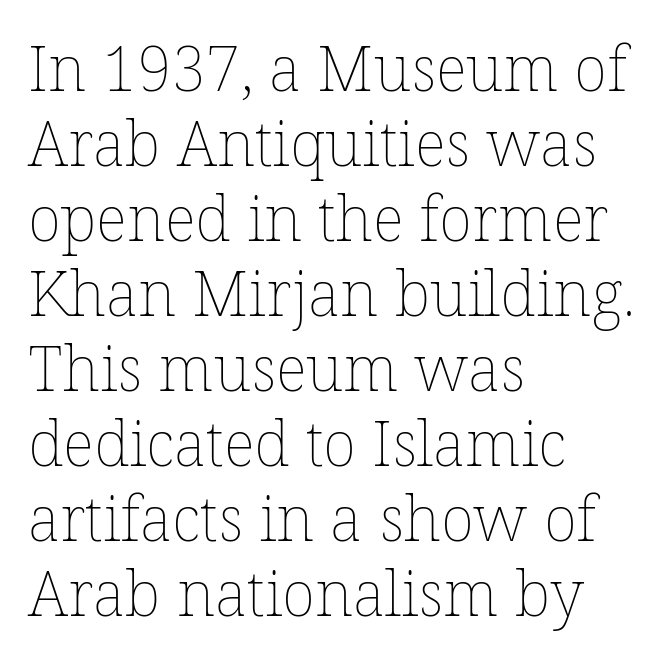
Each word holds together tightly as a unit, with standard inter-letter gaps. Varying glyph widths throughout — classic text-font behaviour. Characters remain perfectly vertical along every line. Descenders hang freely into open space. Weight: regular or lighter. These lines stack with their left ends in a neat column.
